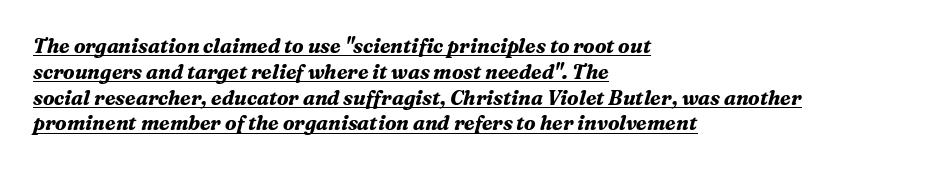
Q: Is the text bold? A: Yes.
Q: Is the text italic (slanted)? A: Yes, it leans right by about 16 degrees.
Q: Is the text underlined? A: Yes.
Q: How is the paragraph aligned? A: Left-aligned.
Q: Is the spacing between letters normal or unusually wide? A: Normal.
Q: Is the spacing between lines tight, normal or loose? A: Normal.
